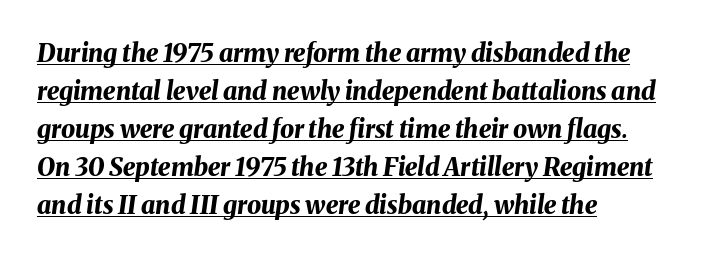
Honestly, the letter spacing is just normal — you wouldn't notice it. A baseline rule has been typeset under these characters. Emphasis-style slanted type is in use. Stroke thickness is high; the sample reads as a true bold. The line-height multiplier appears to be the usual default.
